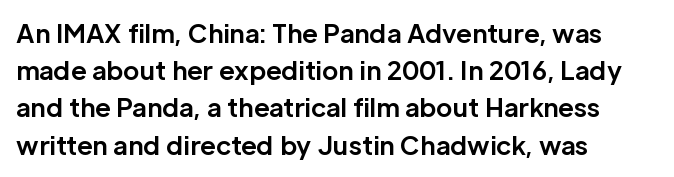
{"italic": "no", "bold": "yes", "underline": "no", "align": "left", "line_spacing": "normal", "line_spacing_ratio": 1.49, "letter_spacing": "normal", "letter_spacing_em": 0.0, "glyph_px": 25}
